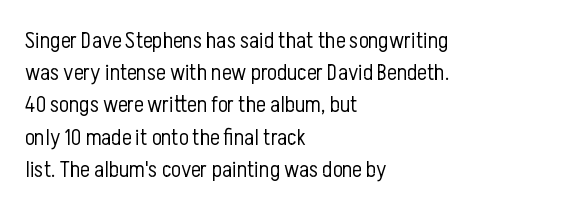
Q: Is the text bold? A: No.
Q: Is the text italic (slanted)? A: No, it is upright.
Q: Is the text underlined? A: No.
Q: How is the paragraph aligned? A: Left-aligned.
Q: Is the spacing between letters normal or unusually wide? A: Normal.
Q: Is the spacing between lines tight, normal or loose? A: Normal.
